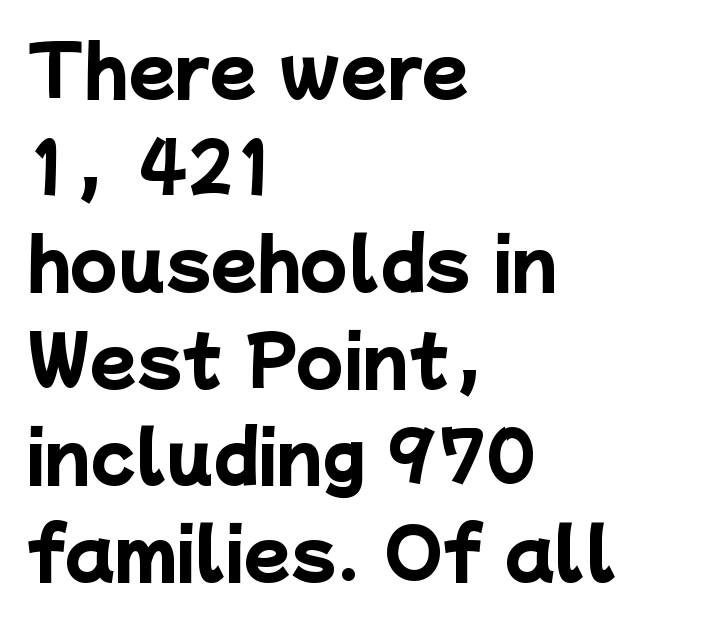
What's the leading like? Ordinary, nothing unusual. Look at the tracking — it's just the regular setting, nothing added. A full-strength bold gives these letters their thick strokes. The passage is arranged the way most books set body copy — flush left. The passage shown is not underscored anywhere.
